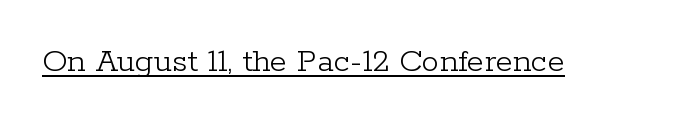
Q: Is the text bold? A: No.
Q: Is the text italic (slanted)? A: No, it is upright.
Q: Is the typeface a serif or a sans-serif typeface? A: Serif.
Q: Is the text underlined? A: Yes.
Q: Is the spacing between letters normal or unusually wide? A: Normal.
Q: Width (condensed, normal, or wide)? A: Normal.
Q: Stroke contrast? A: Low.
Q: x-height? A: Medium.
Q: Monospaced? A: No.
